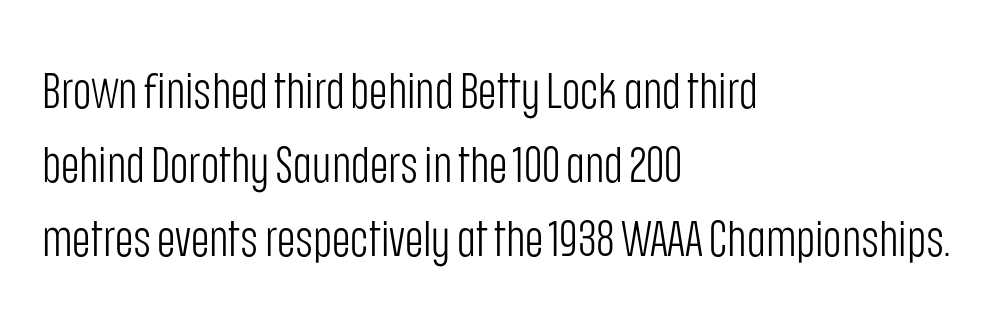
These lines are rendered in a variable-pitch font. Typographically, this falls in the sans-serif category. Baseline-to-baseline distance is the conventional proportion of letter height. The ragged edge is on the right, which tells us the setting is flush left.
